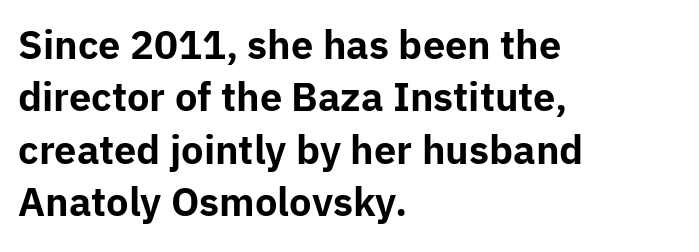
Q: Is the text bold? A: Yes.
Q: Is the text italic (slanted)? A: No, it is upright.
Q: Is the typeface a serif or a sans-serif typeface? A: Sans-serif.
Q: Is the text underlined? A: No.
Q: How is the paragraph aligned? A: Left-aligned.
Q: Is the spacing between letters normal or unusually wide? A: Normal.
Q: Is the spacing between lines tight, normal or loose? A: Normal.
Q: Width (condensed, normal, or wide)? A: Normal.
Q: Stroke contrast? A: Low.
Q: x-height? A: Medium.
Q: Monospaced? A: No.
